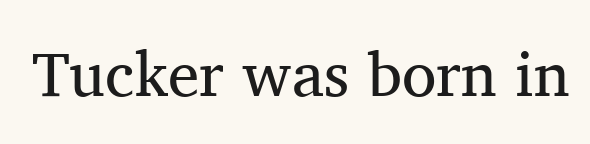
{"serif": "yes", "italic": "no", "bold": "no", "weight": "regular", "width": "normal", "stroke_contrast": "medium", "x_height": "medium", "monospaced": "no", "underline": "no", "letter_spacing": "normal", "letter_spacing_em": 0.0, "glyph_px": 63}
